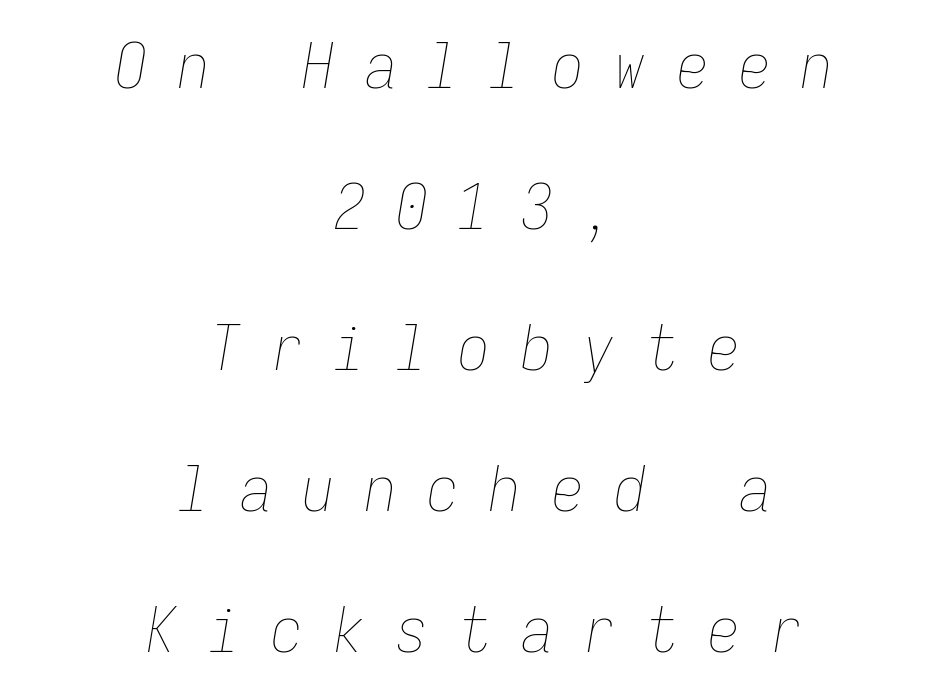
Q: Is the text bold? A: No.
Q: Is the text italic (slanted)? A: Yes, it leans right by about 9 degrees.
Q: Is the text underlined? A: No.
Q: How is the paragraph aligned? A: Centered.
Q: Is the spacing between letters normal or unusually wide? A: Unusually wide.
Q: Is the spacing between lines tight, normal or loose? A: Loose.
Q: Width (condensed, normal, or wide)? A: Condensed.
Q: Stroke contrast? A: Low.
Q: x-height? A: Medium.
Q: Monospaced? A: Yes.
